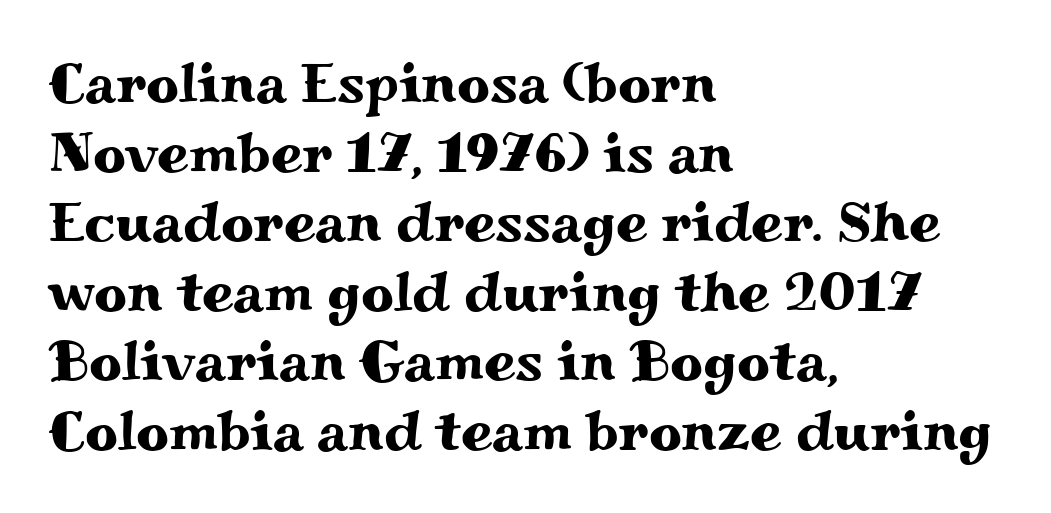
The image shows 57 px wide serif type, upright; set left-aligned, line spacing 1.22x, normal letter spacing, not underlined; medium stroke contrast and a small x-height.
